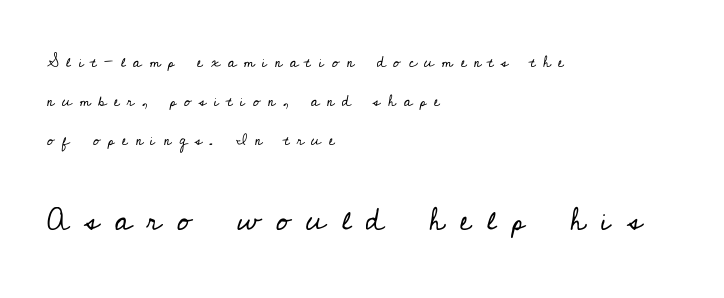
A serif font was chosen for this passage. Is this a fixed-width face? No — the glyphs have proportional, varying widths. Nobody drew a line under any word here. Letters have the restrained weight of plain body copy at most. Vertical spacing — loose.
